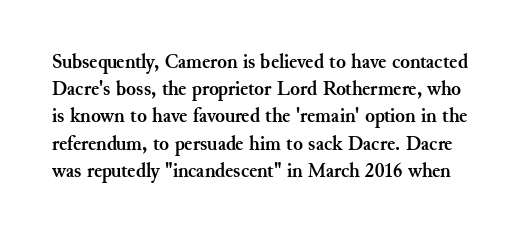
Q: Is the text bold? A: Yes.
Q: Is the text italic (slanted)? A: No, it is upright.
Q: Is the text underlined? A: No.
Q: Is the spacing between letters normal or unusually wide? A: Normal.
Q: Is the spacing between lines tight, normal or loose? A: Normal.
